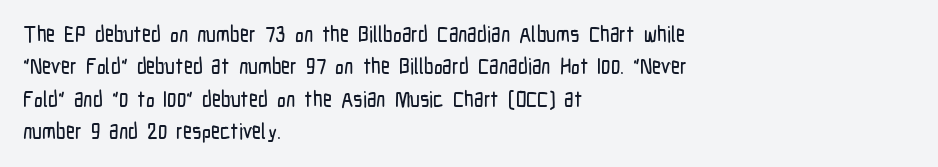
The image shows 22 px text type, upright; set left-aligned, normal line spacing (1.47x), normal letter spacing, not underlined.
